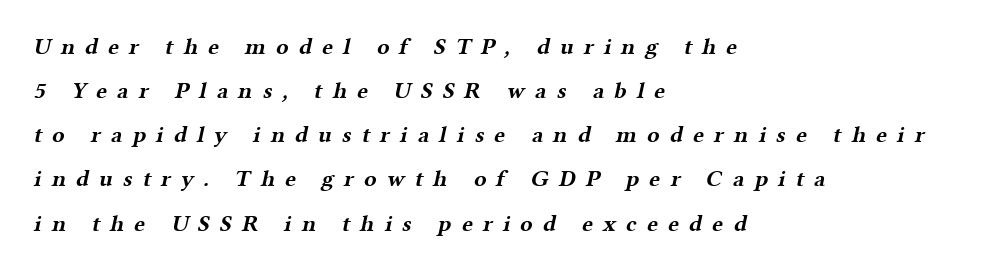
A typesetter would call this heavily tracked-out type. This rendering features lettering with no underline. The lines are quadded left. Typesetter's note: full bold, strokes at maximum text heaviness. Students, observe: this is what heavily led, spacious text looks like.
